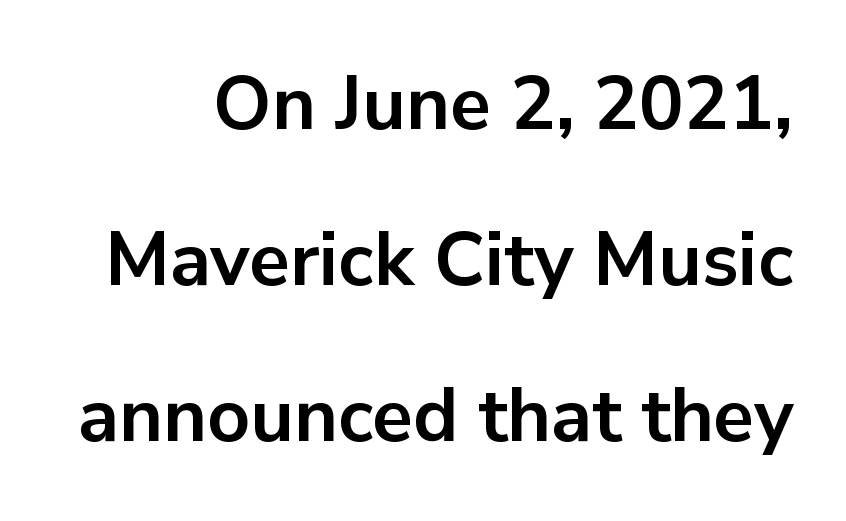
{"serif": "no", "italic": "no", "bold": "yes", "weight": "bold", "width": "normal", "stroke_contrast": "low", "x_height": "medium", "monospaced": "no", "underline": "no", "line_spacing": "loose", "line_spacing_ratio": 2.08, "letter_spacing": "normal", "letter_spacing_em": 0.0, "glyph_px": 75}
